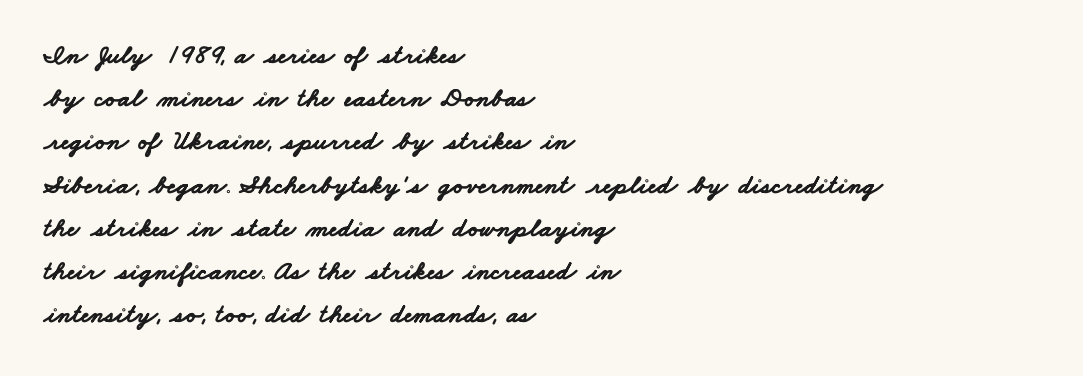
Caption: bold face, heavy strokes. Normally led — the rows are evenly, conventionally spaced. Only glyphs here, with clear space below each row. The rendering keeps characters at their native spacing. All the whitespace from short lines collects on the right.
